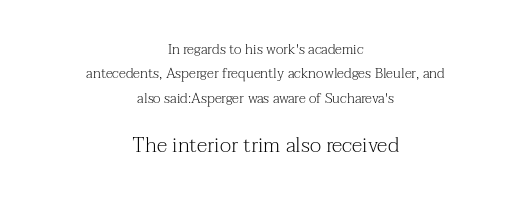
{"italic": "no", "bold": "no", "underline": "no", "align": "center", "line_spacing_ratio": 1.74, "letter_spacing": "normal", "letter_spacing_em": 0.0, "larger_block": "second", "size_ratio": 1.5, "glyph_px": 21}
